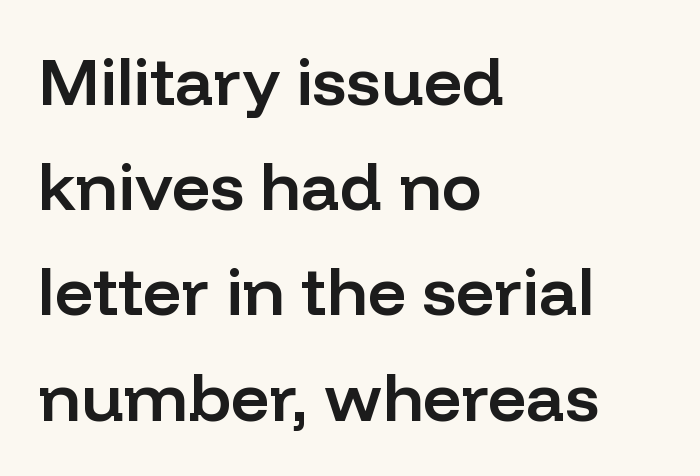
{"serif": "no", "italic": "no", "bold": "semi", "weight": "semibold", "width": "normal", "stroke_contrast": "low", "x_height": "medium", "monospaced": "no", "underline": "no", "align": "left", "line_spacing": "normal", "line_spacing_ratio": 1.57, "letter_spacing": "normal", "letter_spacing_em": 0.0, "glyph_px": 67}
